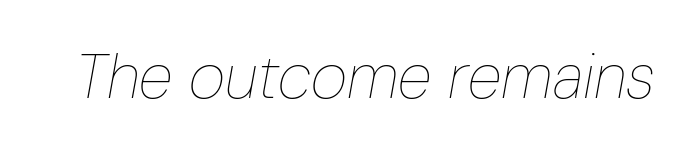
The image shows 63 px thin, condensed type, italic (leaning right); set normal letter spacing, not underlined; low stroke contrast and a medium x-height.
